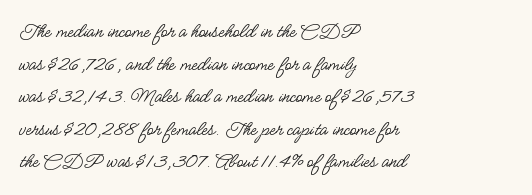
{"bold": "no", "underline": "no", "align": "left", "line_spacing": "normal", "line_spacing_ratio": 1.48, "letter_spacing": "normal", "letter_spacing_em": 0.0, "glyph_px": 22}
